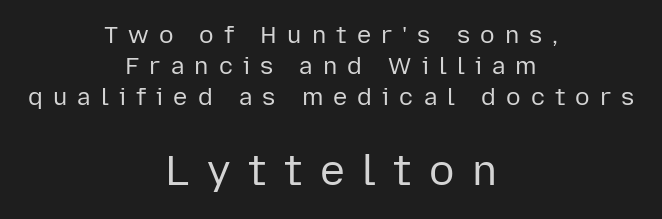
The image shows 42 px regular-weight sans-serif type, upright; set centered, normal line spacing (1.3x), unusually wide letter spacing (+0.42 em), not underlined; the second (bottom) block is 1.75x larger; low stroke contrast and a medium x-height.
